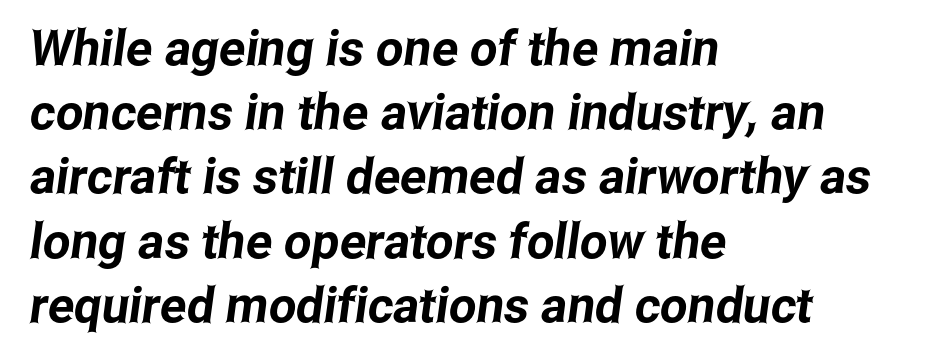
{"serif": "no", "width": "condensed", "stroke_contrast": "low", "x_height": "medium", "monospaced": "no", "underline": "no", "align": "left", "line_spacing": "normal", "line_spacing_ratio": 1.31, "letter_spacing": "normal", "letter_spacing_em": 0.0, "glyph_px": 49}
